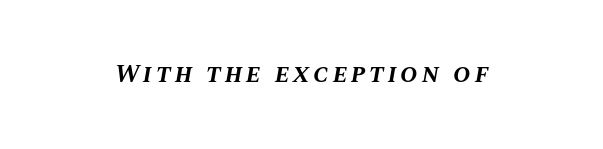
Strokes here are thick enough to call this a true bold. Descenders are the only things crossing below the line. Is the type slanted? Yes — the strokes lean at a clear angle.
